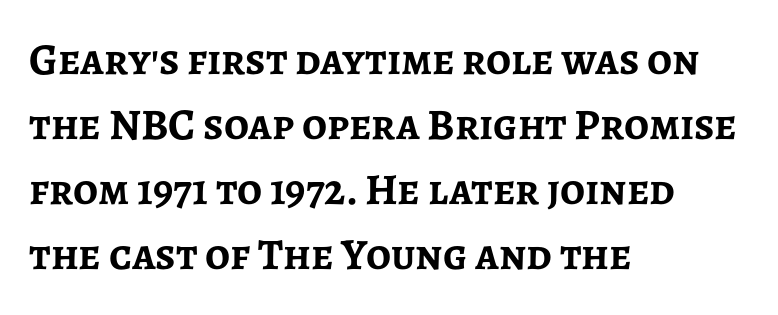
{"serif": "no", "italic": "no", "bold": "yes", "weight": "semibold", "width": "normal", "stroke_contrast": "low", "x_height": "medium", "monospaced": "no", "underline": "no", "align": "left", "line_spacing": "normal", "line_spacing_ratio": 1.48, "letter_spacing": "normal", "letter_spacing_em": 0.0, "glyph_px": 44}
